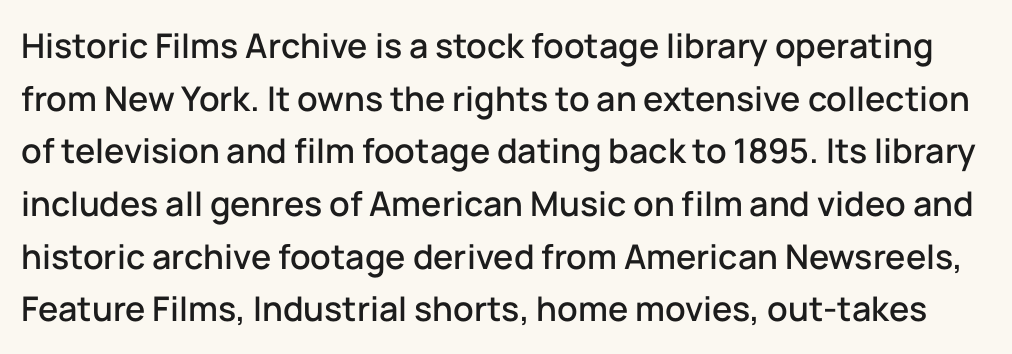
The image shows 34 px sans-serif type, upright; set normal line spacing (1.55x), normal letter spacing, not underlined; low stroke contrast and a medium x-height.
